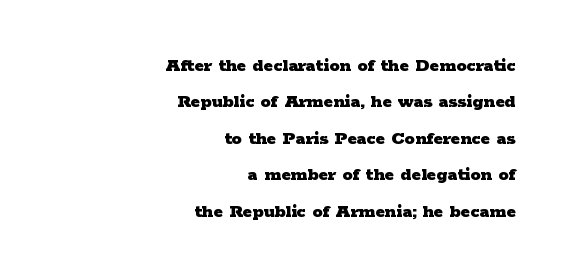
Q: Is the text bold? A: Yes.
Q: Is the text italic (slanted)? A: No, it is upright.
Q: Is the text underlined? A: No.
Q: How is the paragraph aligned? A: Right-aligned.
Q: Is the spacing between letters normal or unusually wide? A: Normal.
